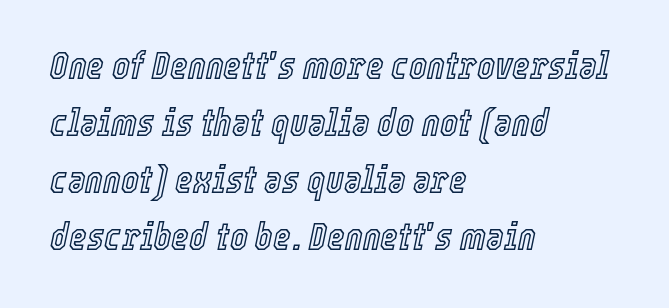
Q: Is the text italic (slanted)? A: Yes, it leans right by about 12 degrees.
Q: Is the text underlined? A: No.
Q: How is the paragraph aligned? A: Left-aligned.
Q: Is the spacing between letters normal or unusually wide? A: Normal.
Q: Is the spacing between lines tight, normal or loose? A: Normal.
Q: Width (condensed, normal, or wide)? A: Condensed.
Q: x-height? A: Medium.
Q: Monospaced? A: No.
